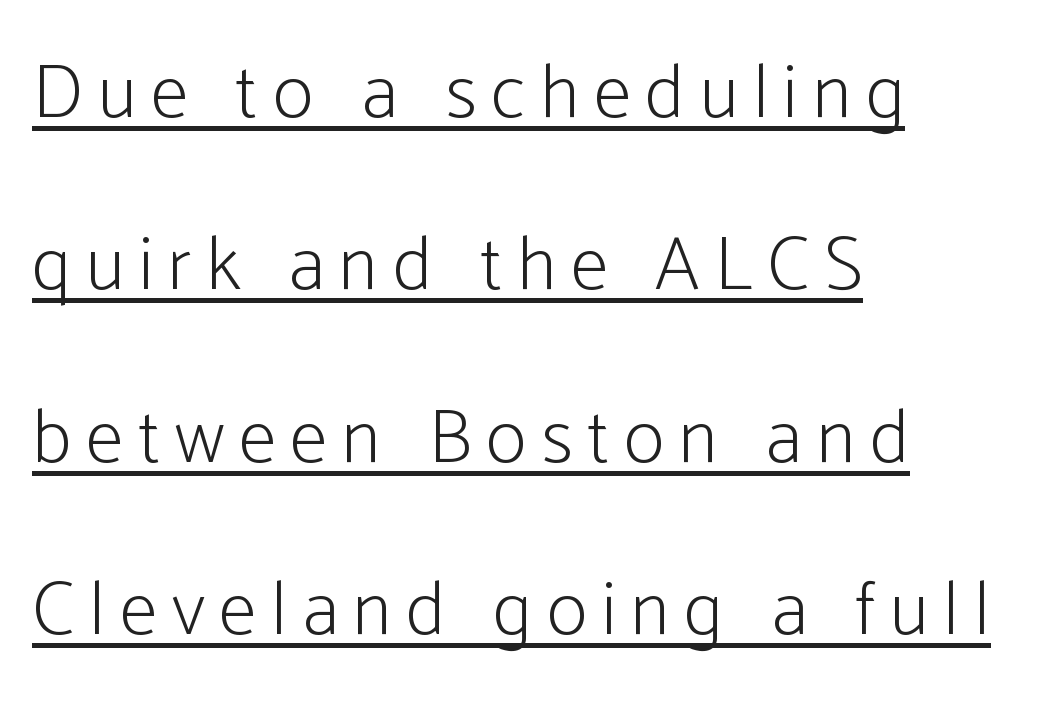
Q: Is the text bold? A: No.
Q: Is the text italic (slanted)? A: No, it is upright.
Q: Is the typeface a serif or a sans-serif typeface? A: Sans-serif.
Q: Is the text underlined? A: Yes.
Q: How is the paragraph aligned? A: Left-aligned.
Q: Is the spacing between lines tight, normal or loose? A: Loose.
Q: Width (condensed, normal, or wide)? A: Condensed.
Q: Stroke contrast? A: Low.
Q: x-height? A: Medium.
Q: Monospaced? A: No.
